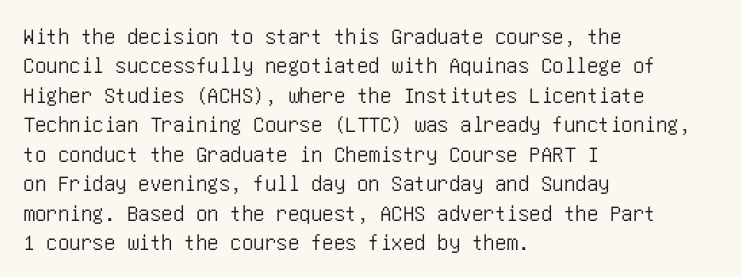
{"italic": "no", "underline": "no", "align": "left", "line_spacing": "normal", "line_spacing_ratio": 1.28, "letter_spacing": "normal", "letter_spacing_em": 0.0, "glyph_px": 23}
